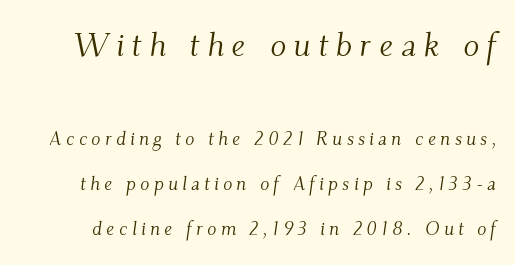
{"serif": "yes", "italic": "yes", "lean": "right", "slant_degrees": 9, "bold": "no", "weight": "light", "width": "normal", "stroke_contrast": "medium", "x_height": "small", "monospaced": "no", "underline": "no", "line_spacing": "loose", "line_spacing_ratio": 2.38, "letter_spacing": "wide", "letter_spacing_em": 0.23, "larger_block": "first", "size_ratio": 1.74, "glyph_px": 33}
